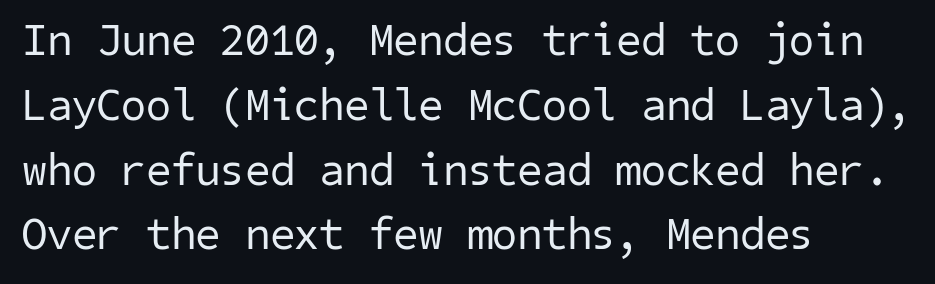
{"serif": "no", "bold": "no", "weight": "regular", "width": "normal", "stroke_contrast": "low", "x_height": "medium", "underline": "no", "align": "left", "line_spacing": "normal", "line_spacing_ratio": 1.44, "letter_spacing": "normal", "letter_spacing_em": 0.0, "glyph_px": 45}
